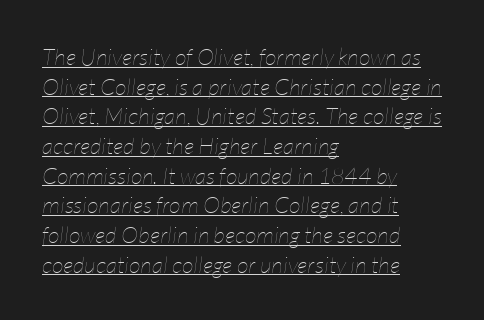
The image shows 23 px text type, italic (leaning right); set left-aligned, normal line spacing (1.29x), normal letter spacing, underlined.
